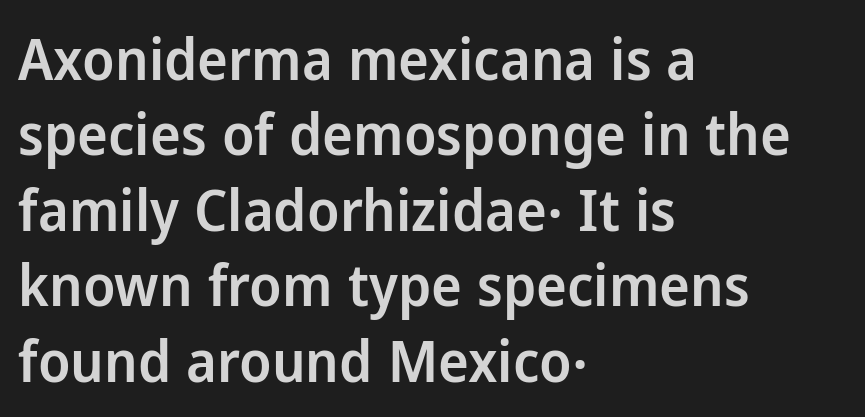
In terms of letterspacing, this is plain default setting. This sample has the flowing, uneven cadence of proportional lettering. The paragraph shown leans on its left margin. Typographic density is moderately raised because the face is semibold. Beneath every word, the page is bare. What's the leading like? Ordinary, nothing unusual.
